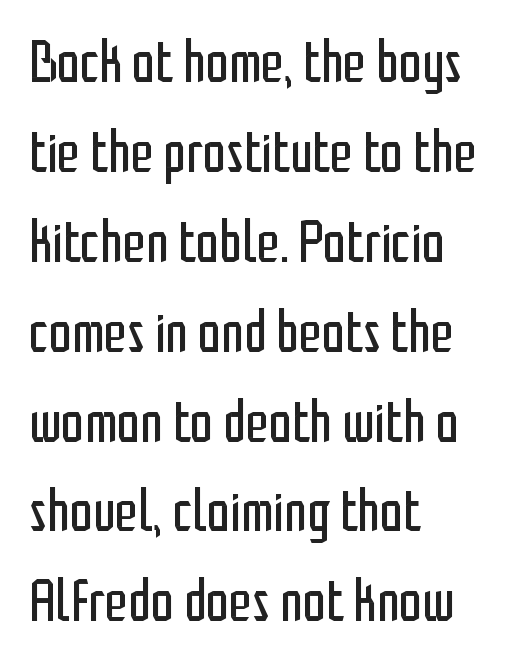
{"serif": "no", "italic": "no", "bold": "no", "weight": "regular", "width": "condensed", "stroke_contrast": "low", "x_height": "medium", "monospaced": "no", "underline": "no", "align": "left", "line_spacing": "normal", "line_spacing_ratio": 1.55, "letter_spacing": "normal", "letter_spacing_em": 0.0, "glyph_px": 58}
